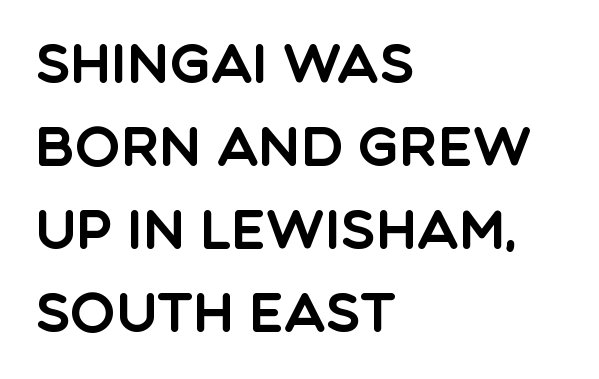
The image shows 54 px sans-serif type, upright; set left-aligned, normal line spacing (1.54x), normal letter spacing, not underlined; a large x-height.
